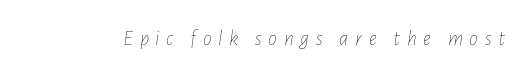
Q: Is the text bold? A: No.
Q: Is the text italic (slanted)? A: Yes, it leans right by about 7 degrees.
Q: Is the text underlined? A: No.
Q: Is the spacing between letters normal or unusually wide? A: Unusually wide.
